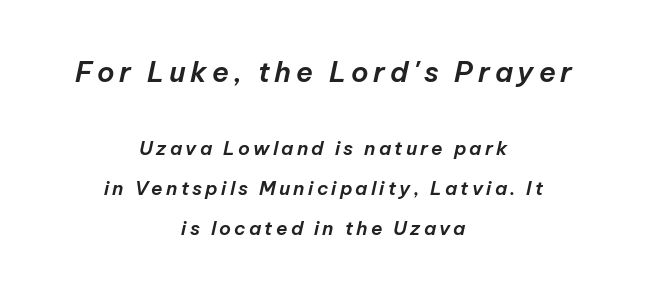
A student would notice the top passage is typeset larger than what follows. Looking at the ascenders, they clearly lean. Bare-footed words on every line. Spacing verdict: proportional, widths tailored to each character. The typesetter chose a symmetrical, centered arrangement here.
